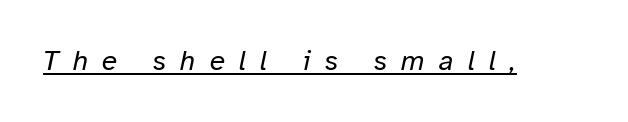
The line texture is sparse and dotted thanks to wide tracking. Students, observe the line beneath the letters — that is underlining. Observe the lean: these are italic letterforms. Stem width sits at or under what a default text font uses. This sample has the flowing, uneven cadence of proportional lettering.
